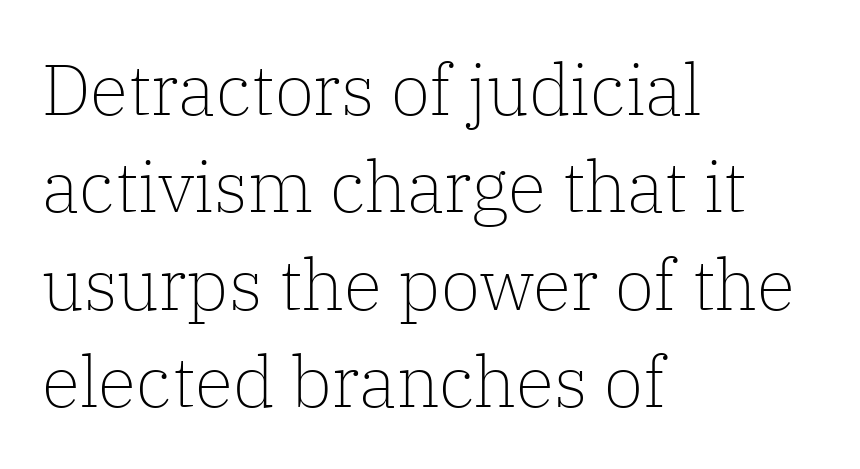
Q: Is the text bold? A: No.
Q: Is the text italic (slanted)? A: No, it is upright.
Q: Is the typeface a serif or a sans-serif typeface? A: Serif.
Q: Is the text underlined? A: No.
Q: How is the paragraph aligned? A: Left-aligned.
Q: Is the spacing between letters normal or unusually wide? A: Normal.
Q: Is the spacing between lines tight, normal or loose? A: Normal.
Q: Width (condensed, normal, or wide)? A: Normal.
Q: Stroke contrast? A: Low.
Q: x-height? A: Medium.
Q: Monospaced? A: No.
